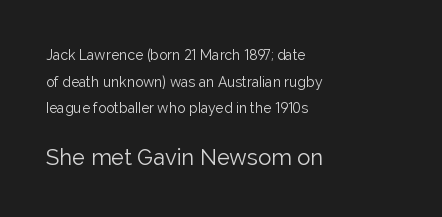
{"italic": "no", "bold": "no", "underline": "no", "align": "left", "line_spacing": "loose", "line_spacing_ratio": 1.91, "letter_spacing": "normal", "letter_spacing_em": 0.0, "larger_block": "second", "size_ratio": 1.57, "glyph_px": 22}
